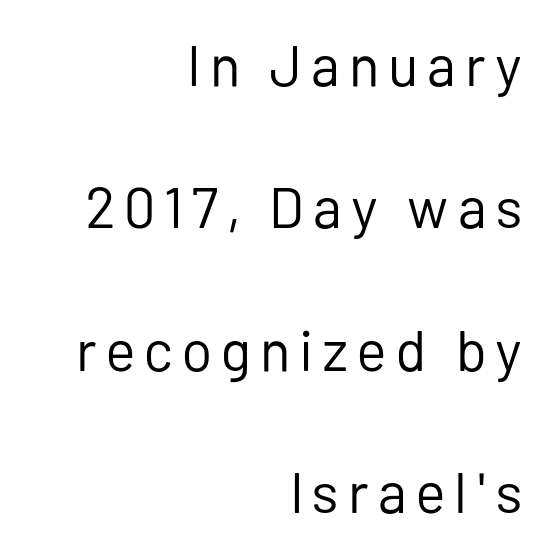
The image shows 57 px regular-weight sans-serif type, upright; set right-aligned, loose line spacing (2.5x), not underlined; low stroke contrast and a medium x-height.
